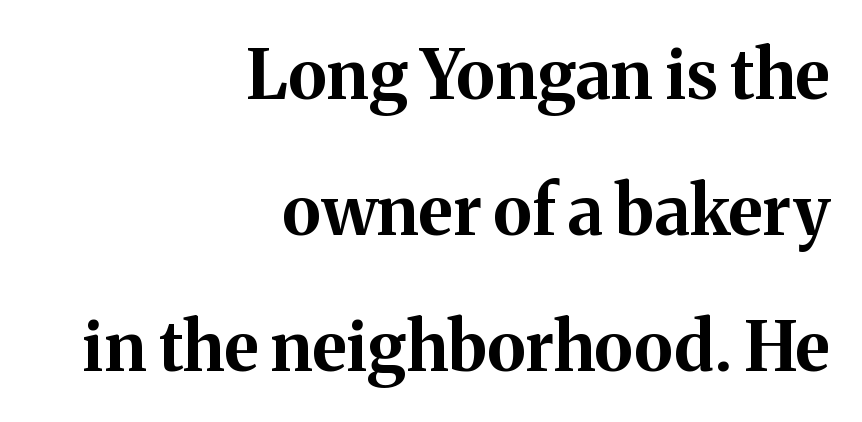
Spacing between characters is what you'd get straight out of the box. Yep, those are serifs on the letters. This sample is right-justified, so line beginnings fall wherever the words allow. The passage shown is emphatically bold. A typesetter would mark this as roman, not italic. The lines are spread far apart with generous leading.
